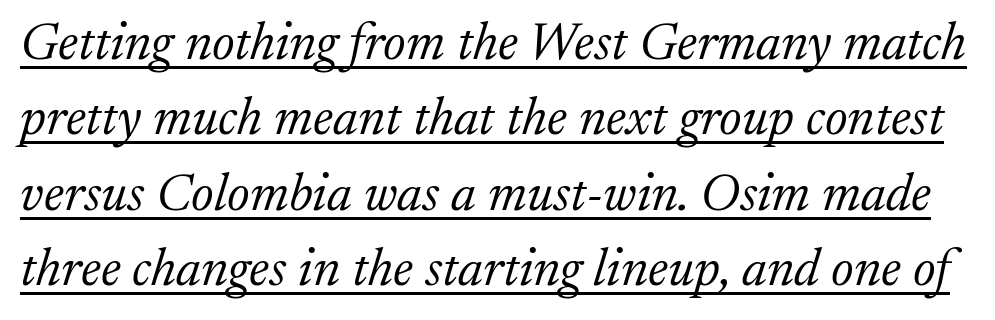
Q: Is the text bold? A: No.
Q: Is the text italic (slanted)? A: Yes, it leans right by about 17 degrees.
Q: Is the typeface a serif or a sans-serif typeface? A: Serif.
Q: Is the text underlined? A: Yes.
Q: Is the spacing between letters normal or unusually wide? A: Normal.
Q: Is the spacing between lines tight, normal or loose? A: Normal.
Q: Width (condensed, normal, or wide)? A: Normal.
Q: Stroke contrast? A: Low.
Q: x-height? A: Medium.
Q: Monospaced? A: No.
